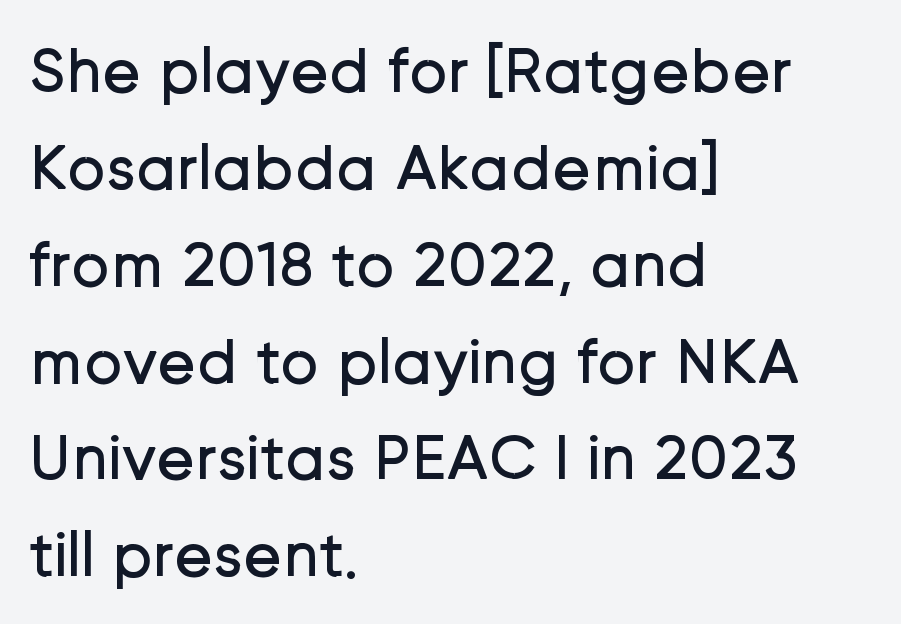
Q: Is the text bold? A: No.
Q: Is the text italic (slanted)? A: No, it is upright.
Q: Is the typeface a serif or a sans-serif typeface? A: Sans-serif.
Q: Is the text underlined? A: No.
Q: How is the paragraph aligned? A: Left-aligned.
Q: Is the spacing between letters normal or unusually wide? A: Normal.
Q: Is the spacing between lines tight, normal or loose? A: Normal.
Q: Width (condensed, normal, or wide)? A: Normal.
Q: Stroke contrast? A: Low.
Q: x-height? A: Medium.
Q: Monospaced? A: No.
